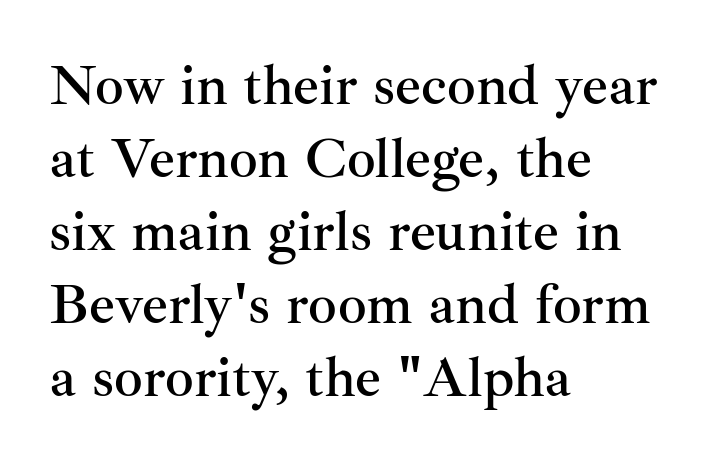
Every stem runs plumb, perpendicular to the baseline. These lines are rendered in a variable-pitch font. Regular leading. Leftover space on each line is placed entirely after the last word. The type family on display is of the serif kind.
